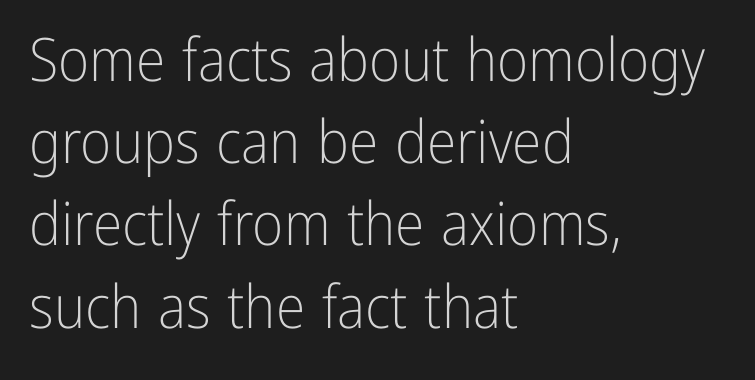
The image shows 60 px light, condensed sans-serif type, upright; set left-aligned, normal line spacing (1.37x), normal letter spacing, not underlined; low stroke contrast and a medium x-height.
